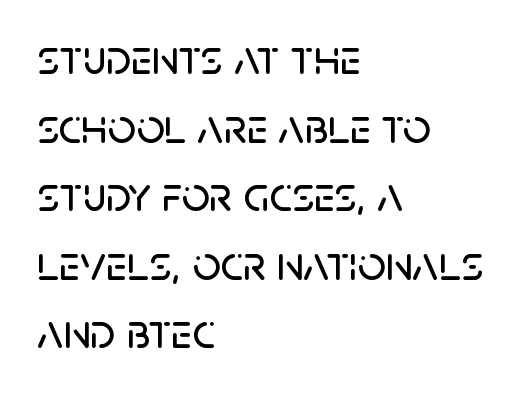
The image shows 49 px sans-serif type, upright; set left-aligned, normal line spacing (1.4x), normal letter spacing, not underlined; low stroke contrast and a large x-height.
